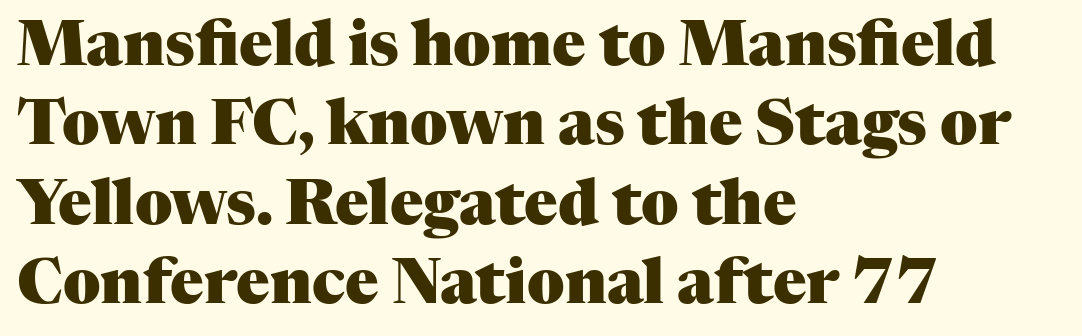
A roman cut, with each character standing at attention. Each letter's strokes conclude with small projecting serifs. Left-aligned paragraph, ragged on the right. Do the characters align in a grid? No, the font is proportional. In terms of weight, the rendering is a true, heavy bold.
